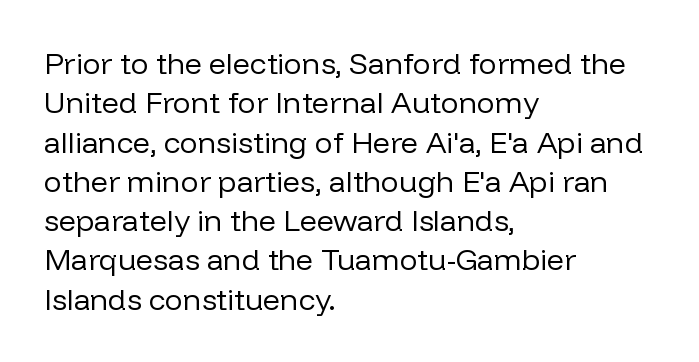
{"serif": "no", "italic": "no", "bold": "no", "weight": "regular", "width": "normal", "stroke_contrast": "low", "x_height": "medium", "monospaced": "no", "underline": "no", "align": "left", "line_spacing": "normal", "line_spacing_ratio": 1.31, "letter_spacing": "normal", "letter_spacing_em": 0.0, "glyph_px": 30}
